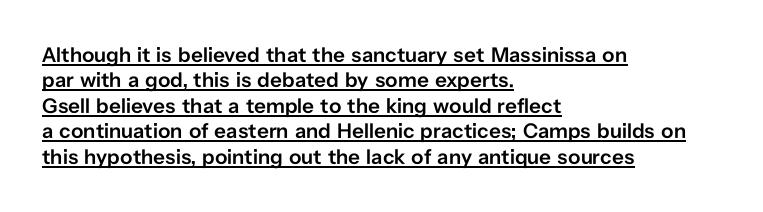
The image shows 21 px text type, upright; set left-aligned, line spacing 1.21x, normal letter spacing, underlined.
